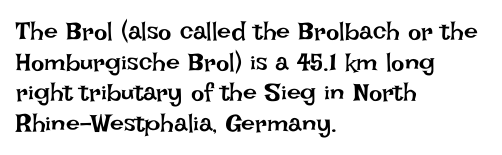
{"italic": "no", "bold": "no", "underline": "no", "align": "left", "line_spacing_ratio": 1.23, "letter_spacing": "normal", "letter_spacing_em": 0.0, "glyph_px": 25}
